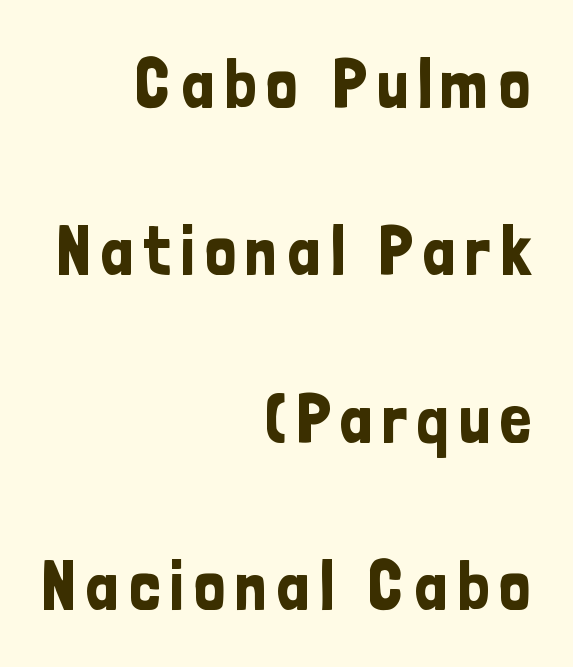
{"serif": "no", "italic": "no", "width": "condensed", "stroke_contrast": "low", "x_height": "medium", "monospaced": "no", "underline": "no", "align": "right", "line_spacing": "loose", "line_spacing_ratio": 2.39, "glyph_px": 70}
